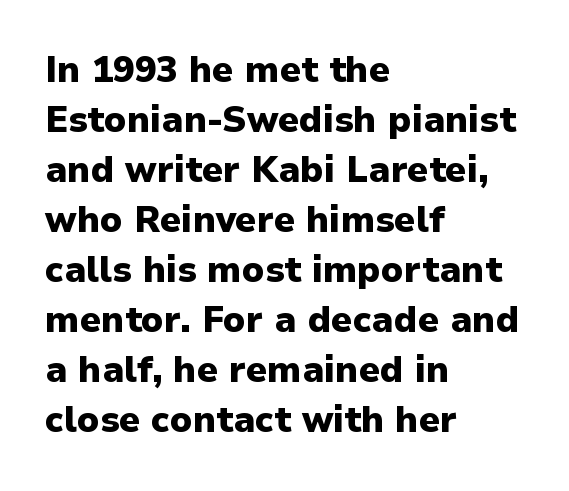
Decoration check: the copy has no underline. The passage shown stacks its lines at a standard gap. Posture: vertical. Tracking here is standard; glyphs follow each other at the usual distance. These lines are composed in type without serifs. The sample has been set heavy, in full bold.
